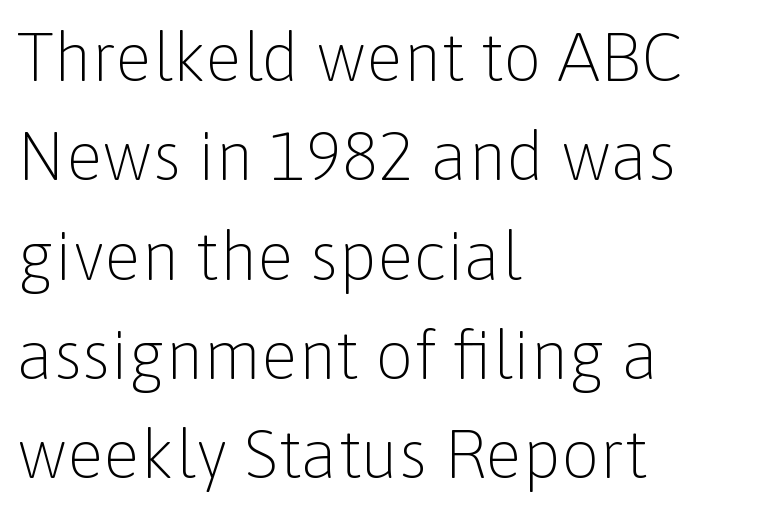
The image shows 68 px light sans-serif type, upright; set left-aligned, normal line spacing (1.46x), normal letter spacing, not underlined; low stroke contrast and a medium x-height.
